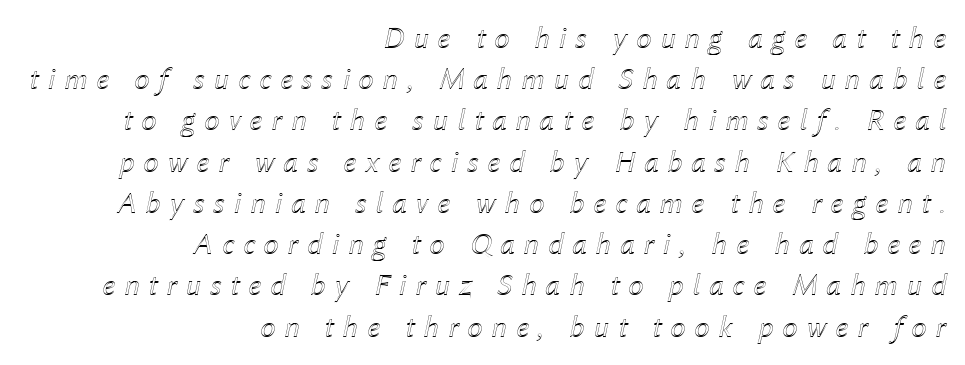
{"italic": "yes", "lean": "right", "slant_degrees": 12, "width": "normal", "x_height": "medium", "monospaced": "no", "underline": "no", "align": "right", "line_spacing": "normal", "line_spacing_ratio": 1.33, "letter_spacing": "wide", "letter_spacing_em": 0.28, "glyph_px": 31}
